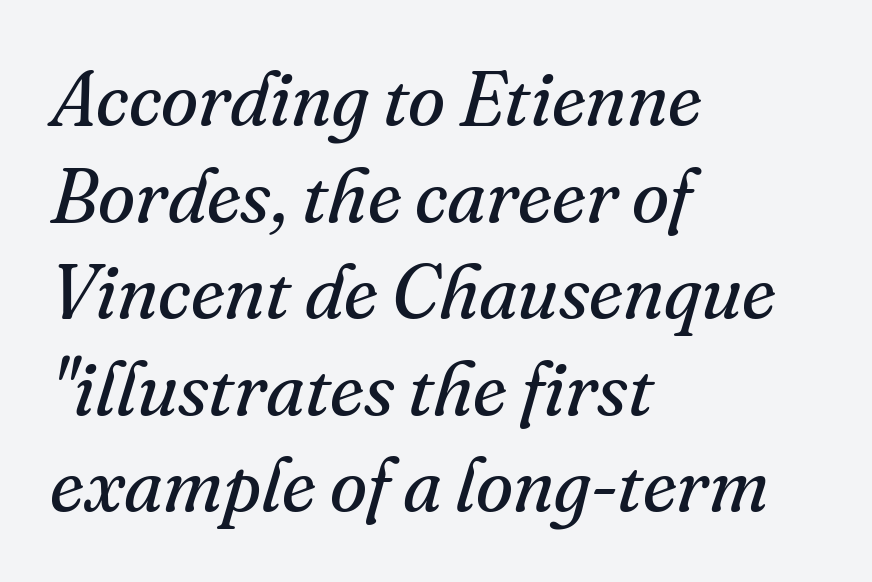
The face used here is rendered with its standard letterfit. Old-style or modern, the face here clearly has serifs. Emphasis-style slanted type is in use. Stems here are at most as thick as an everyday book face.
